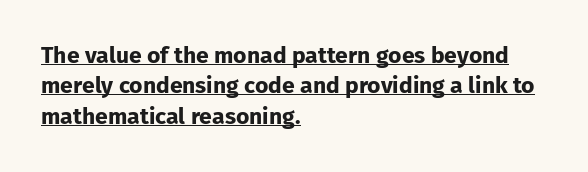
Q: Is the text bold? A: Yes.
Q: Is the text italic (slanted)? A: No, it is upright.
Q: Is the text underlined? A: Yes.
Q: How is the paragraph aligned? A: Left-aligned.
Q: Is the spacing between letters normal or unusually wide? A: Normal.
Q: Is the spacing between lines tight, normal or loose? A: Normal.
